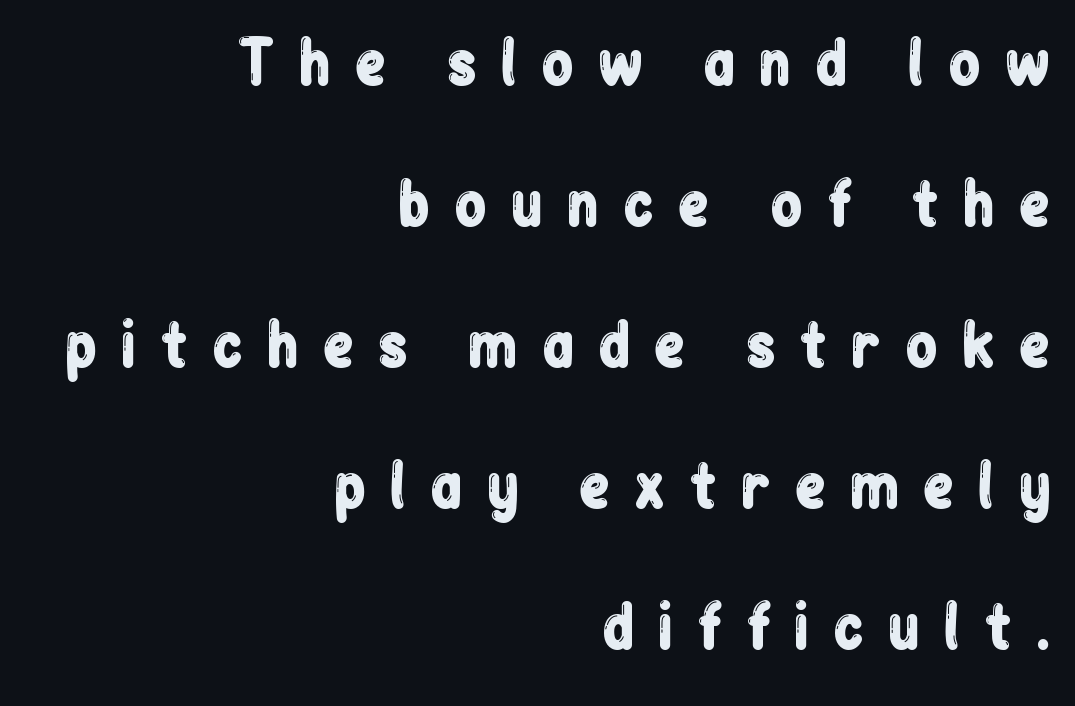
The letters stand straight up with perfectly vertical stems. These lines are set flush right with a ragged left edge. Vertically, the passage feels expansive, rows floating well apart. Each letter keeps its own natural width here, so spacing adapts to shape. The type family on display is of the sans-serif kind. Check under the words: just untouched page.
